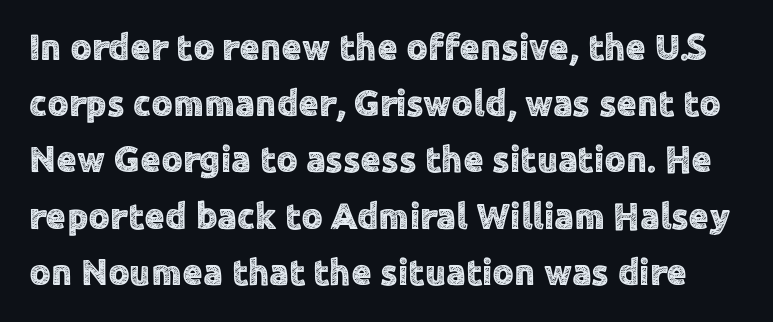
Q: Is the text italic (slanted)? A: No, it is upright.
Q: Is the typeface a serif or a sans-serif typeface? A: Sans-serif.
Q: Is the text underlined? A: No.
Q: Is the spacing between letters normal or unusually wide? A: Normal.
Q: Is the spacing between lines tight, normal or loose? A: Normal.
Q: Width (condensed, normal, or wide)? A: Normal.
Q: x-height? A: Medium.
Q: Monospaced? A: No.
